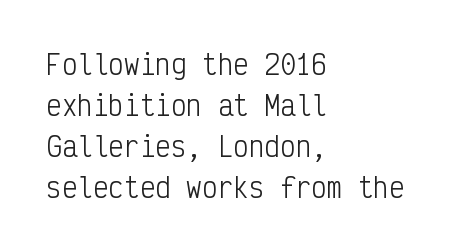
{"italic": "no", "bold": "no", "underline": "no", "align": "left", "line_spacing": "normal", "line_spacing_ratio": 1.58, "letter_spacing": "normal", "letter_spacing_em": 0.0, "glyph_px": 26}
